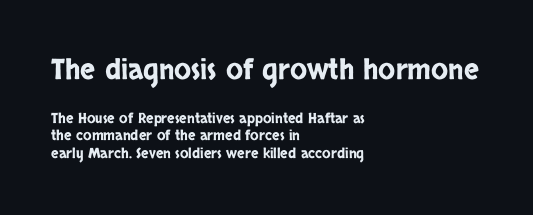
The image shows 28 px condensed sans-serif type, upright; set left-aligned, normal line spacing (1.26x), normal letter spacing, not underlined; the first (top) block is 2.0x larger; low stroke contrast and a large x-height.
